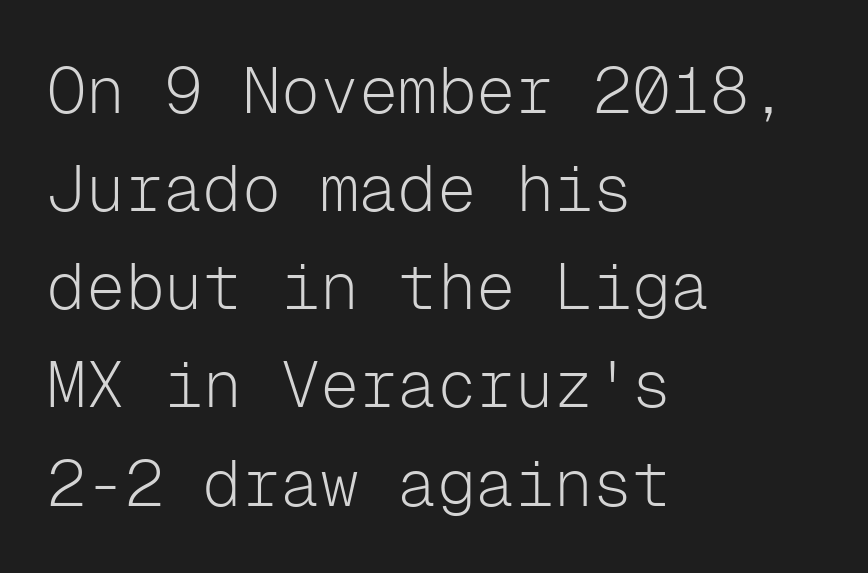
{"serif": "no", "italic": "no", "bold": "no", "weight": "light", "width": "normal", "stroke_contrast": "low", "x_height": "medium", "monospaced": "yes", "underline": "no", "align": "left", "line_spacing": "normal", "line_spacing_ratio": 1.51, "letter_spacing": "normal", "letter_spacing_em": 0.0, "glyph_px": 65}
